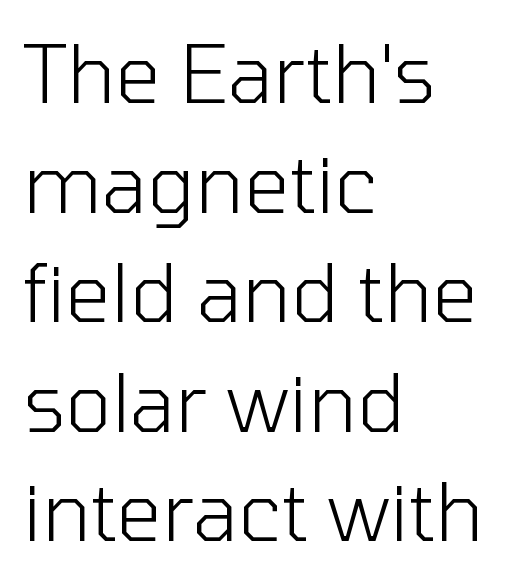
The image shows 80 px light sans-serif type, upright; set left-aligned, normal line spacing (1.37x), normal letter spacing, not underlined; low stroke contrast and a medium x-height.
